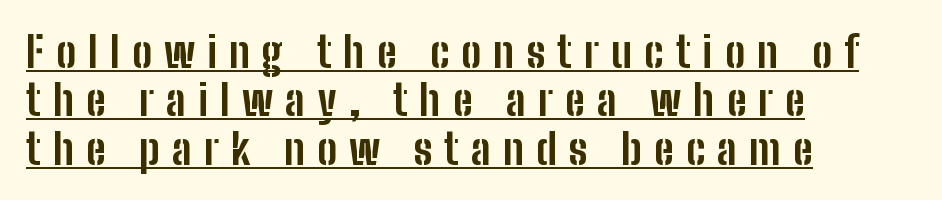
{"serif": "no", "italic": "no", "bold": "yes", "weight": "bold", "width": "condensed", "stroke_contrast": "low", "x_height": "medium", "monospaced": "no", "underline": "yes", "align": "left", "line_spacing": "tight", "line_spacing_ratio": 1.15, "letter_spacing": "wide", "letter_spacing_em": 0.29, "glyph_px": 42}
